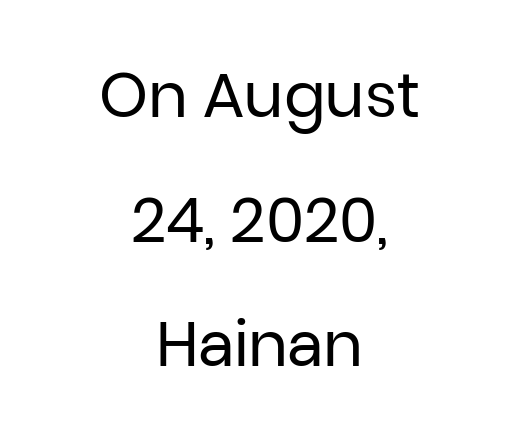
You can tell it's not italic because the verticals are truly vertical. The face used here is proportionally spaced, like ordinary book or web type. This rendering uses center alignment, leaving both contours irregular but symmetric. The strip under each line holds only bare page. Observe the absence of serifs on each vertical stroke in this sample. A typesetter would call this leading open, well beyond the default.
